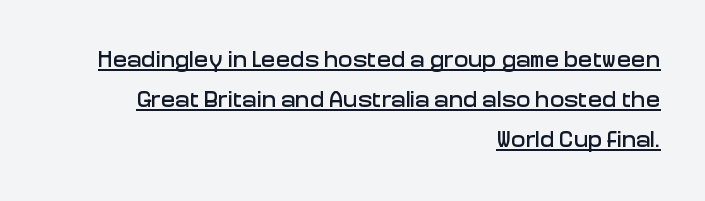
The image shows 24 px text type, upright; set right-aligned, normal line spacing (1.67x), normal letter spacing, underlined.
